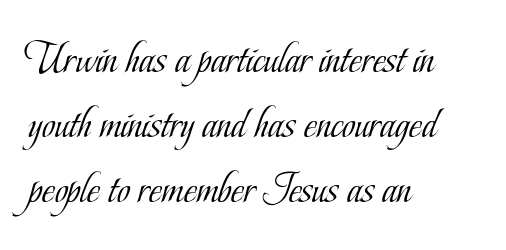
Q: Is the text bold? A: No.
Q: Is the text italic (slanted)? A: Yes.
Q: Is the typeface a serif or a sans-serif typeface? A: Serif.
Q: Is the text underlined? A: No.
Q: How is the paragraph aligned? A: Left-aligned.
Q: Is the spacing between letters normal or unusually wide? A: Normal.
Q: Is the spacing between lines tight, normal or loose? A: Normal.
Q: Width (condensed, normal, or wide)? A: Condensed.
Q: Stroke contrast? A: Low.
Q: x-height? A: Small.
Q: Monospaced? A: No.
